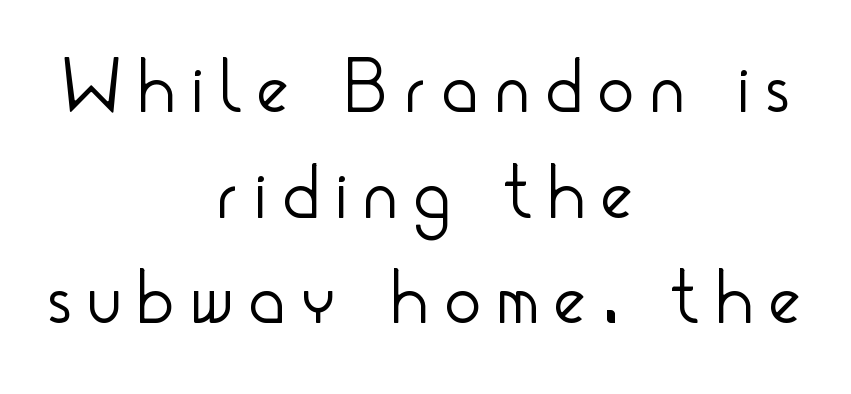
Q: Is the text bold? A: No.
Q: Is the text italic (slanted)? A: No, it is upright.
Q: Is the typeface a serif or a sans-serif typeface? A: Sans-serif.
Q: Is the text underlined? A: No.
Q: How is the paragraph aligned? A: Centered.
Q: Is the spacing between letters normal or unusually wide? A: Unusually wide.
Q: Is the spacing between lines tight, normal or loose? A: Normal.
Q: Width (condensed, normal, or wide)? A: Condensed.
Q: Stroke contrast? A: Low.
Q: x-height? A: Small.
Q: Monospaced? A: No.
